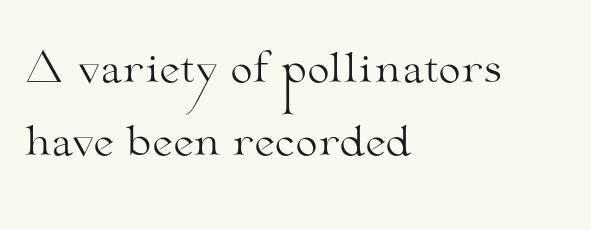
{"serif": "yes", "italic": "no", "bold": "no", "weight": "light", "width": "wide", "stroke_contrast": "medium", "x_height": "small", "monospaced": "no", "underline": "no", "align": "left", "line_spacing_ratio": 1.82, "letter_spacing": "normal", "letter_spacing_em": 0.0, "glyph_px": 40}
